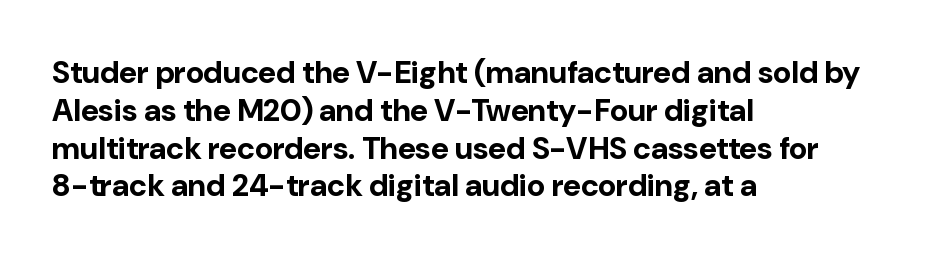
The passage shown has conventional tracking throughout. Note: no serifs on the glyphs. Every row of glyphs begins at an identical x-position on the left. Each row of text sits above clean, open space.
